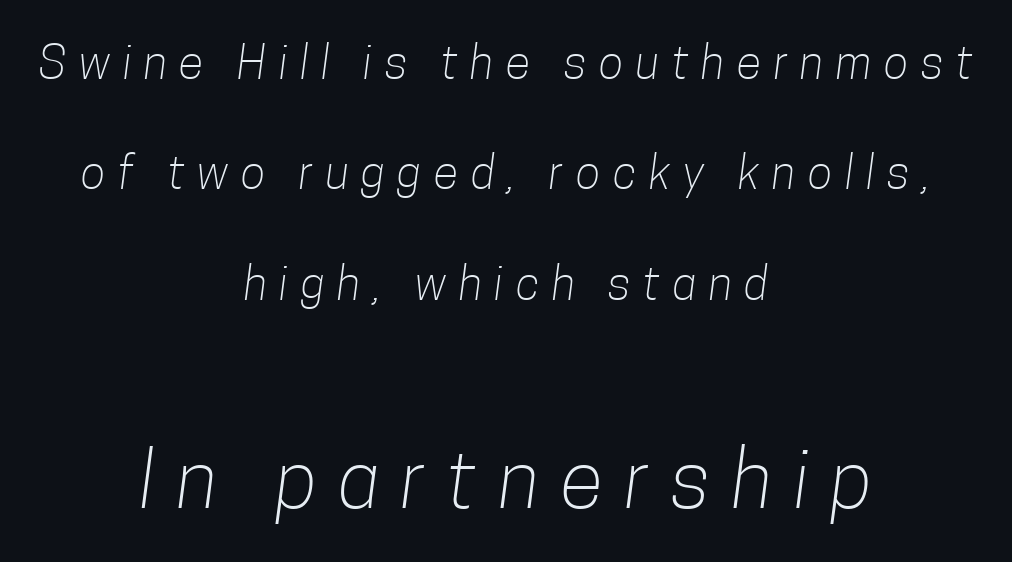
The image shows 80 px light, condensed sans-serif type; set centered, loose line spacing (2.4x), unusually wide letter spacing (+0.27 em), not underlined; the second (bottom) block is 1.74x larger; low stroke contrast and a medium x-height.
